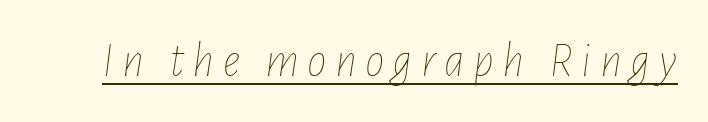
Q: Is the text bold? A: No.
Q: Is the text italic (slanted)? A: Yes, it leans right by about 7 degrees.
Q: Is the text underlined? A: Yes.
Q: Width (condensed, normal, or wide)? A: Condensed.
Q: Stroke contrast? A: Low.
Q: x-height? A: Medium.
Q: Monospaced? A: No.
